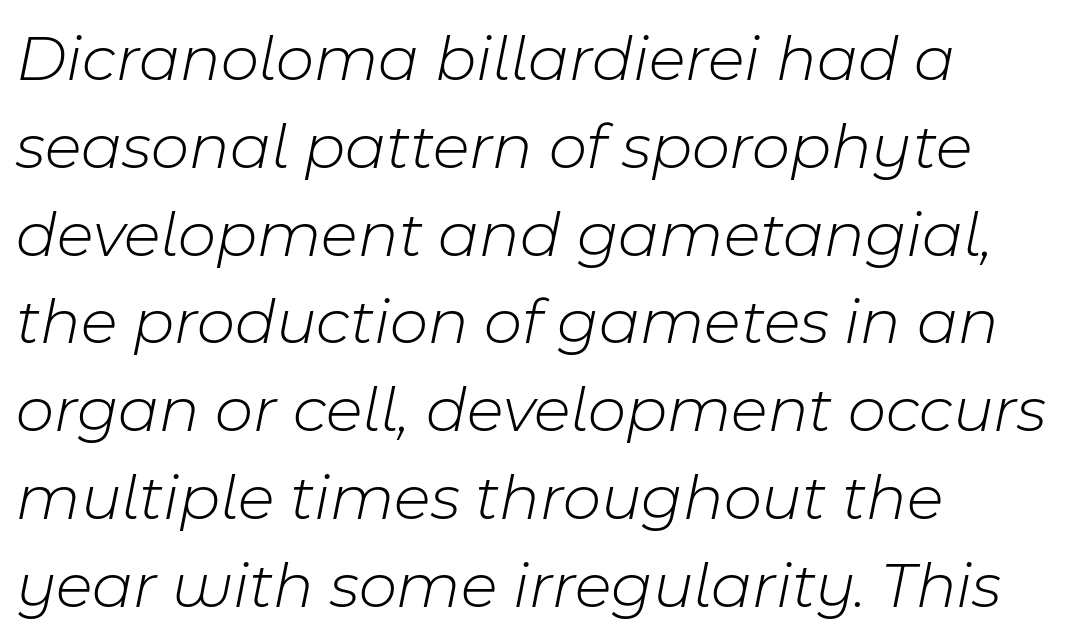
Typeset ragged right — the left edge is the straight one. Is this a heavy cut? Hardly; it is regular or lighter. Caption: standard tracking, unaltered. In terms of posture, this sample is oblique.
